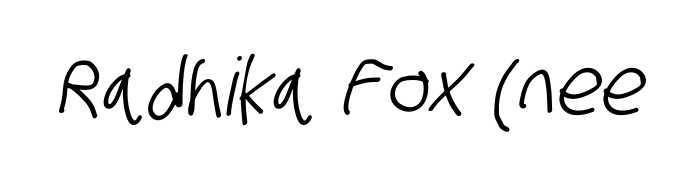
Q: Is the typeface a serif or a sans-serif typeface? A: Sans-serif.
Q: Is the text underlined? A: No.
Q: Is the spacing between letters normal or unusually wide? A: Normal.
Q: Width (condensed, normal, or wide)? A: Condensed.
Q: Stroke contrast? A: Low.
Q: x-height? A: Large.
Q: Monospaced? A: No.
